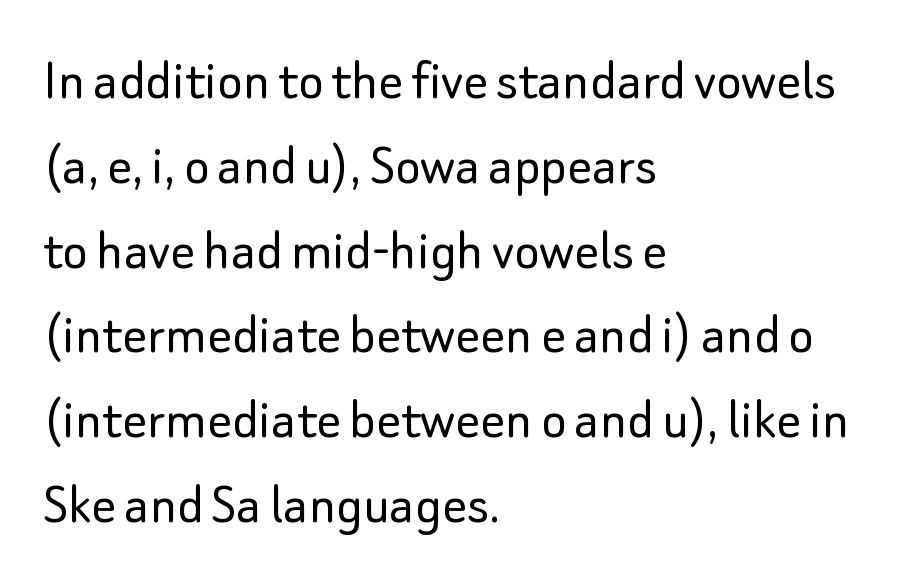
Q: Is the text bold? A: No.
Q: Is the text italic (slanted)? A: No, it is upright.
Q: Is the typeface a serif or a sans-serif typeface? A: Sans-serif.
Q: Is the text underlined? A: No.
Q: How is the paragraph aligned? A: Left-aligned.
Q: Is the spacing between letters normal or unusually wide? A: Normal.
Q: Is the spacing between lines tight, normal or loose? A: Normal.
Q: Width (condensed, normal, or wide)? A: Normal.
Q: Stroke contrast? A: Low.
Q: x-height? A: Small.
Q: Monospaced? A: No.
